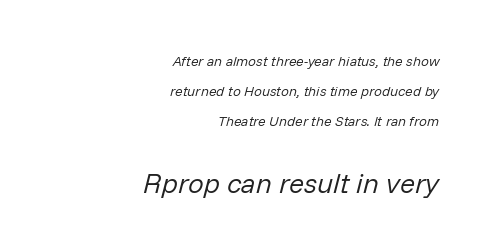
How are the letters spaced? Ordinarily, with no added tracking. These lines are rendered in a variable-pitch font. The passage shown is not bold in any degree. If you measured baseline to baseline, you'd find a long distance. Alignment: flush right. The area under the type is left untouched.
